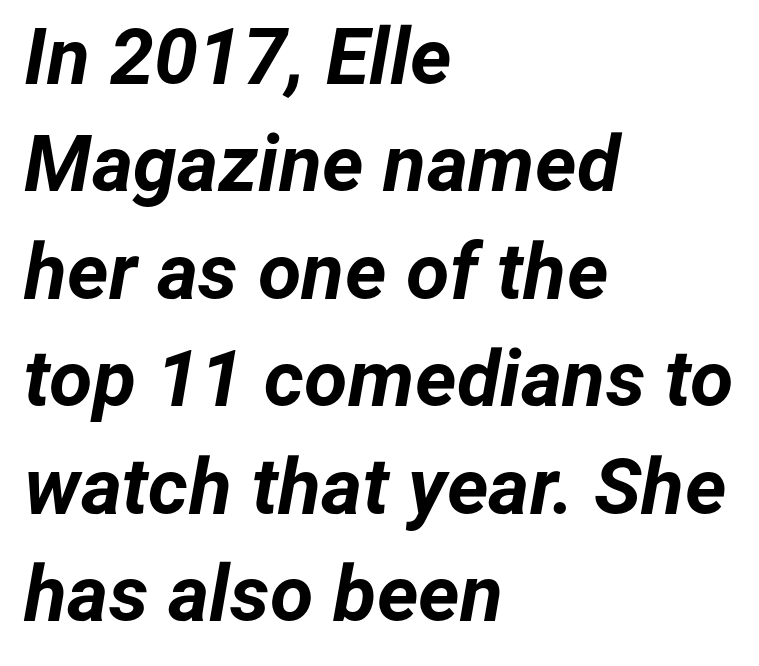
The image shows 79 px bold type, italic (leaning right); set left-aligned, normal line spacing (1.36x), normal letter spacing, not underlined; low stroke contrast and a medium x-height.
